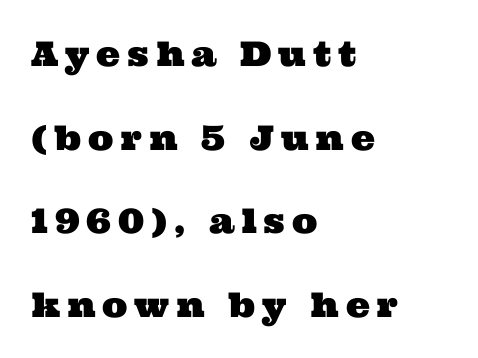
{"serif": "yes", "width": "wide", "stroke_contrast": "medium", "x_height": "medium", "monospaced": "no", "underline": "no", "align": "left", "line_spacing": "loose", "line_spacing_ratio": 2.46, "letter_spacing": "wide", "letter_spacing_em": 0.2, "glyph_px": 34}
